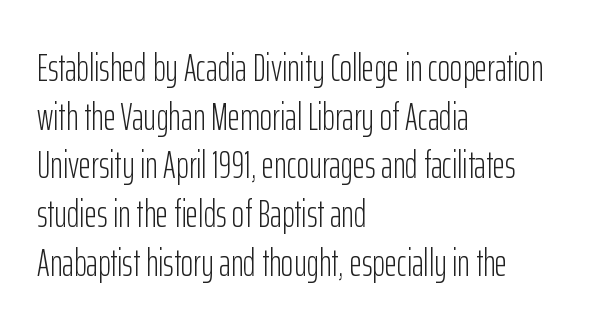
The image shows 38 px light, condensed sans-serif type, upright; set left-aligned, normal line spacing (1.28x), normal letter spacing, not underlined; low stroke contrast and a medium x-height.
